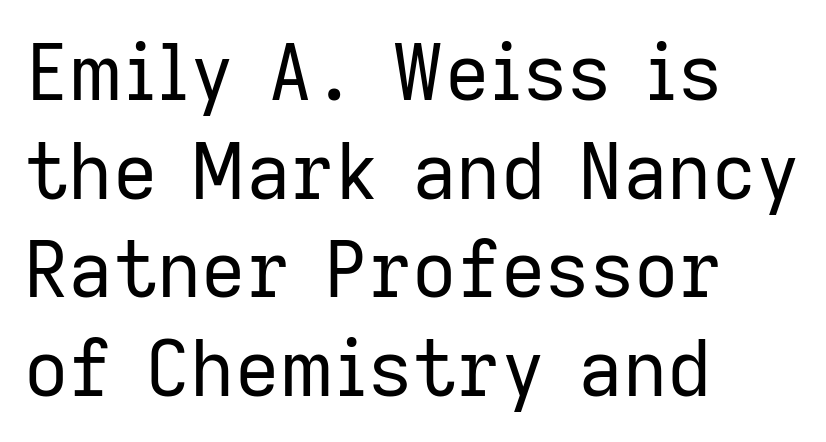
Left-aligned paragraph, ragged on the right. A typesetter would call this proportional, since set widths differ per character. Stroke thickness stays within the range of a standard reading face or lighter. The rendering uses a moderate line-height, typical for paragraphs. Caption: standard tracking, unaltered. Typographically, this falls in the sans-serif category.
